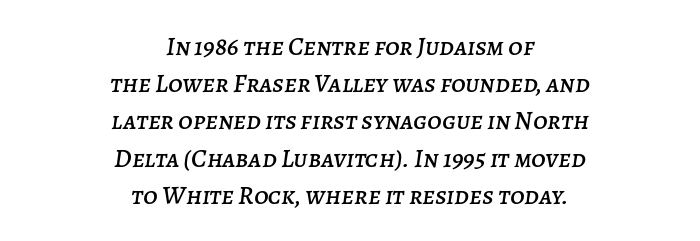
The passage shown stacks its lines at a standard gap. The axis of the letterforms is tilted away from vertical. Has an underline been added? It has not. The horizontal fit of the characters is conventional and even.
